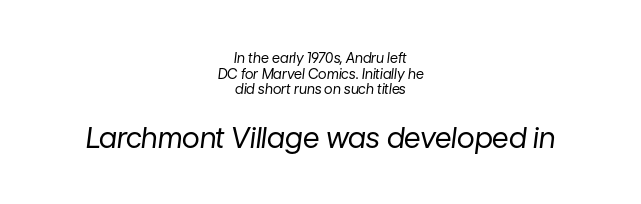
The image shows 29 px regular-weight type, italic (leaning right); set centered, tight line spacing (1.11x), normal letter spacing, not underlined; the second (bottom) block is 2.07x larger; low stroke contrast and a medium x-height.
